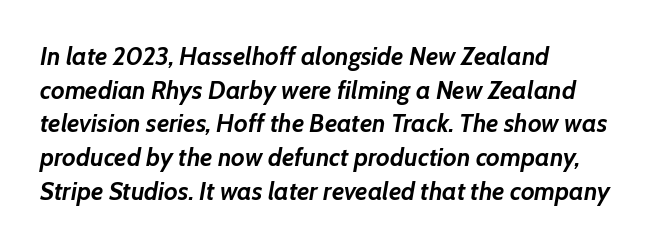
{"italic": "yes", "lean": "right", "slant_degrees": 7, "bold": "yes", "underline": "no", "align": "left", "line_spacing": "normal", "line_spacing_ratio": 1.35, "letter_spacing": "normal", "letter_spacing_em": 0.0, "glyph_px": 25}
